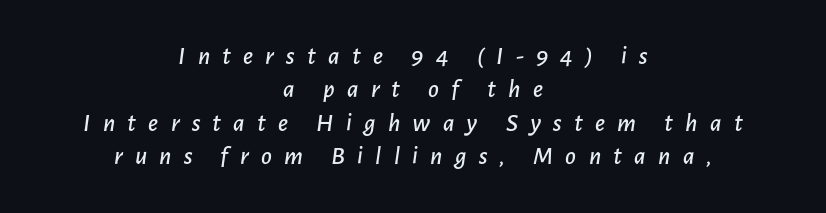
{"italic": "yes", "lean": "right", "slant_degrees": 7, "underline": "no", "align": "center", "line_spacing": "normal", "line_spacing_ratio": 1.28, "letter_spacing": "wide", "letter_spacing_em": 0.47, "glyph_px": 26}
